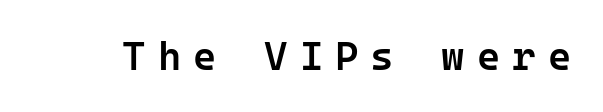
{"serif": "no", "italic": "no", "bold": "semi", "weight": "semibold", "width": "normal", "stroke_contrast": "low", "x_height": "medium", "monospaced": "yes", "underline": "no", "letter_spacing": "wide", "letter_spacing_em": 0.3, "glyph_px": 40}
